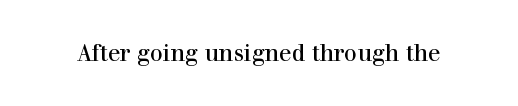
{"italic": "no", "bold": "no", "underline": "no", "letter_spacing": "normal", "letter_spacing_em": 0.0, "glyph_px": 23}
